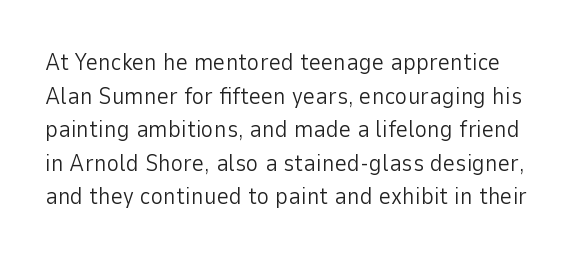
The image shows 24 px text type, upright; set normal line spacing (1.4x), normal letter spacing, not underlined.
